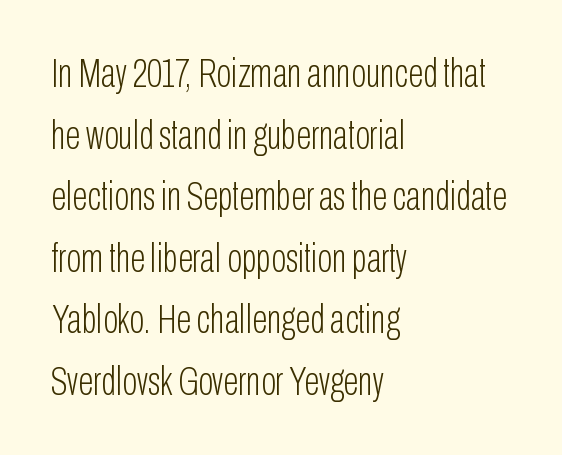
Default kerning and tracking; the words read as compact shapes. Here the designer chose a conventional face with non-uniform glyph widths. In terms of letterform style, serifs are entirely absent. Layout note: lines flush left.
